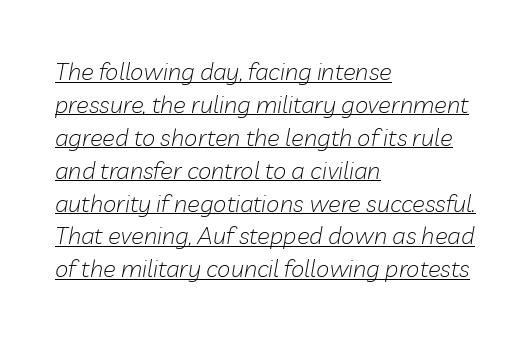
The image shows 24 px text type, italic (leaning right); set left-aligned, normal line spacing (1.37x), normal letter spacing, underlined.
